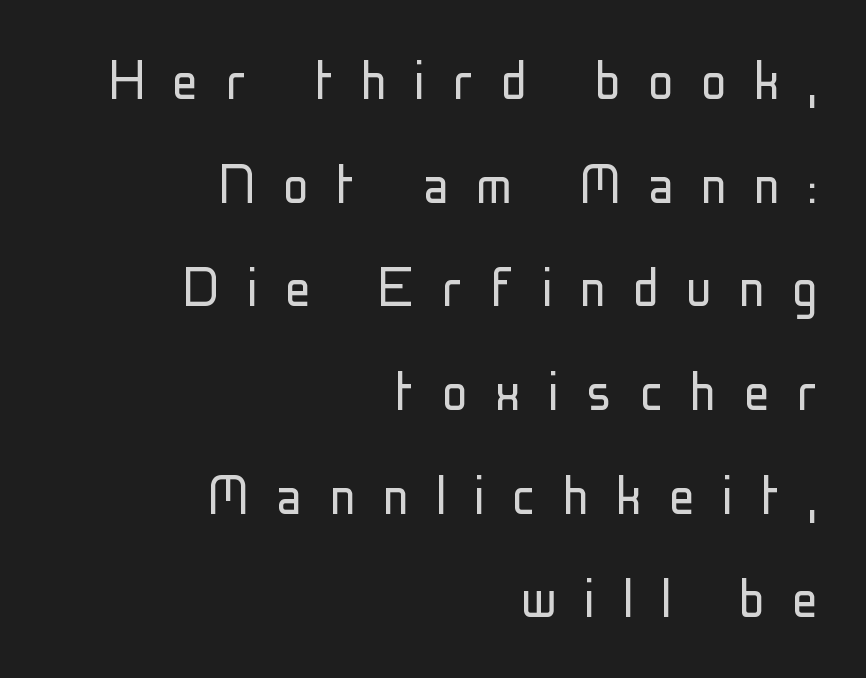
{"serif": "no", "italic": "no", "bold": "no", "weight": "light", "width": "condensed", "stroke_contrast": "low", "x_height": "medium", "monospaced": "no", "underline": "no", "align": "right", "line_spacing": "normal", "line_spacing_ratio": 1.62, "letter_spacing": "wide", "letter_spacing_em": 0.43, "glyph_px": 64}
